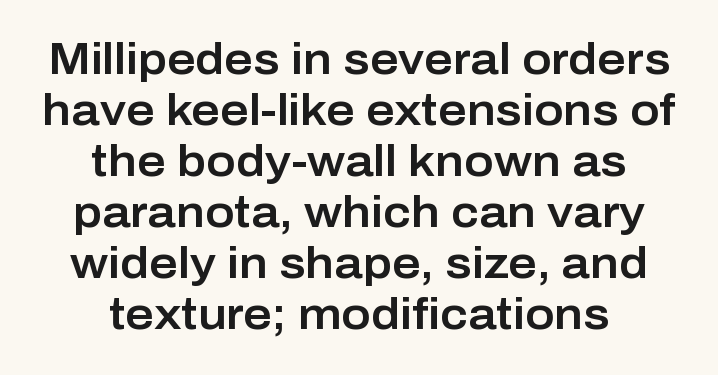
Q: Is the text italic (slanted)? A: No, it is upright.
Q: Is the typeface a serif or a sans-serif typeface? A: Sans-serif.
Q: Is the text underlined? A: No.
Q: How is the paragraph aligned? A: Centered.
Q: Is the spacing between letters normal or unusually wide? A: Normal.
Q: Width (condensed, normal, or wide)? A: Normal.
Q: Stroke contrast? A: Low.
Q: x-height? A: Medium.
Q: Monospaced? A: No.
